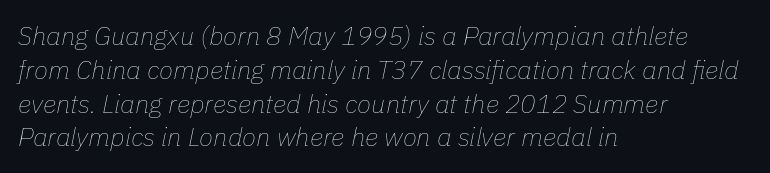
The image shows 26 px text type, italic (leaning right); set left-aligned, normal line spacing (1.3x), normal letter spacing, not underlined.
